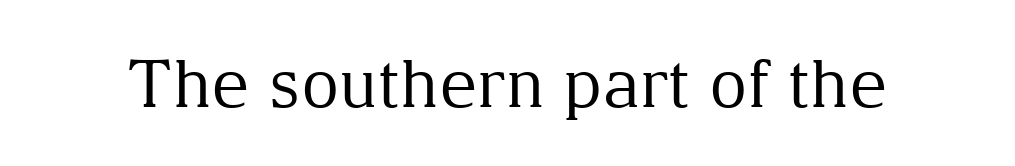
The letters advance in unequal steps, a hallmark of proportional type. The line texture is even and compact thanks to regular tracking. This rendering employs a face with finishing strokes, i.e., a serif. On a weight scale, this lands at 450 or below.
